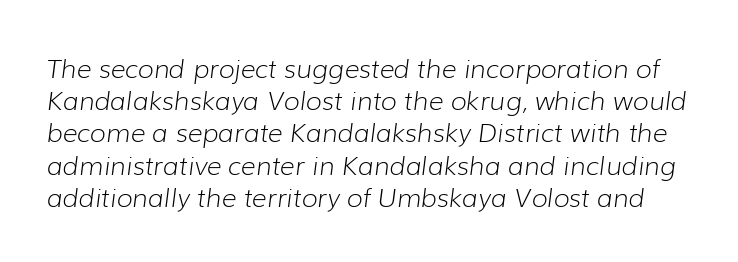
Q: Is the text bold? A: No.
Q: Is the text italic (slanted)? A: Yes, it leans right by about 7 degrees.
Q: Is the text underlined? A: No.
Q: Is the spacing between letters normal or unusually wide? A: Normal.
